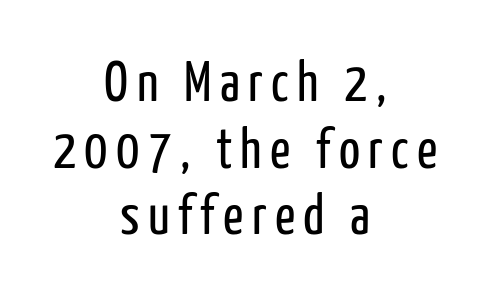
Serifs: no, the terminals of the letterforms are clean. Visually the block forms a symmetrical silhouette, jagged on both flanks. Ink coverage per letter is moderate at most. Is there any slant? The stems are plumb. Clear beneath every line of the passage. Spacing verdict: proportional, widths tailored to each character.
